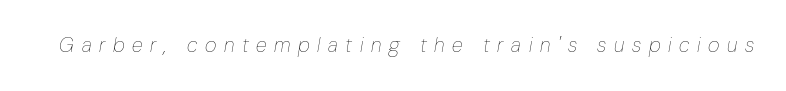
{"italic": "yes", "lean": "right", "slant_degrees": 10, "bold": "no", "underline": "no", "letter_spacing": "wide", "letter_spacing_em": 0.38, "glyph_px": 20}
